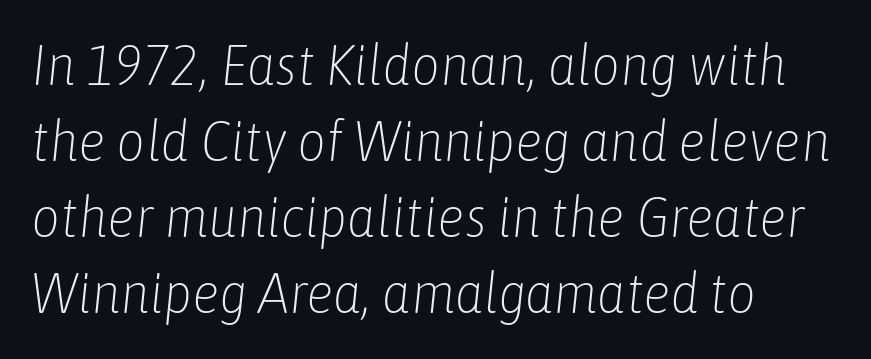
Q: Is the text bold? A: No.
Q: Is the text italic (slanted)? A: Yes, it leans right by about 6 degrees.
Q: Is the text underlined? A: No.
Q: How is the paragraph aligned? A: Left-aligned.
Q: Is the spacing between letters normal or unusually wide? A: Normal.
Q: Is the spacing between lines tight, normal or loose? A: Normal.
Q: Width (condensed, normal, or wide)? A: Condensed.
Q: Stroke contrast? A: Low.
Q: x-height? A: Medium.
Q: Monospaced? A: No.
